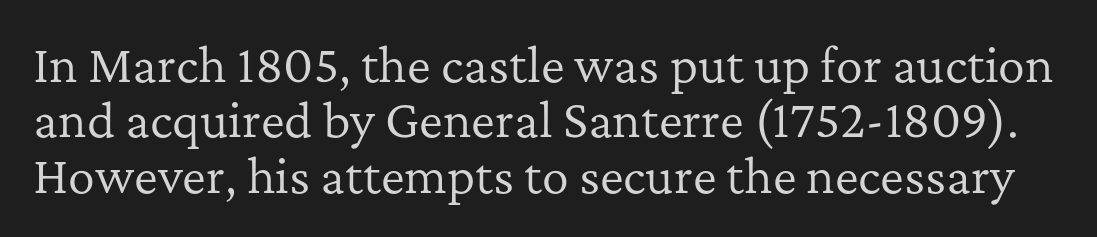
Q: Is the text bold? A: No.
Q: Is the text italic (slanted)? A: No, it is upright.
Q: Is the typeface a serif or a sans-serif typeface? A: Serif.
Q: Is the text underlined? A: No.
Q: Is the spacing between letters normal or unusually wide? A: Normal.
Q: Width (condensed, normal, or wide)? A: Normal.
Q: Stroke contrast? A: Low.
Q: x-height? A: Medium.
Q: Monospaced? A: No.
